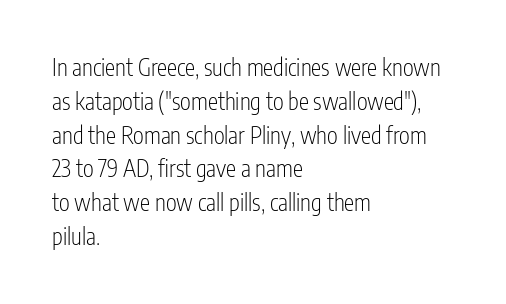
The image shows 23 px text type, upright; set left-aligned, normal line spacing (1.47x), normal letter spacing, not underlined.
